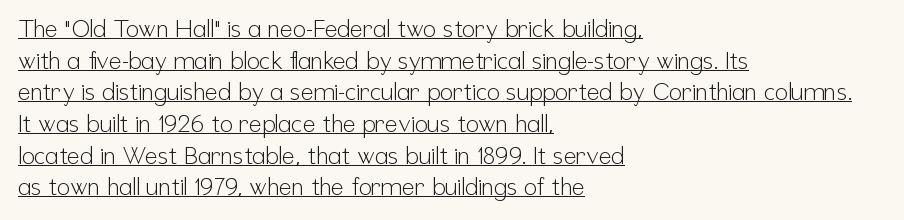
The image shows 24 px text type, upright; set left-aligned, normal line spacing (1.32x), normal letter spacing, underlined.
